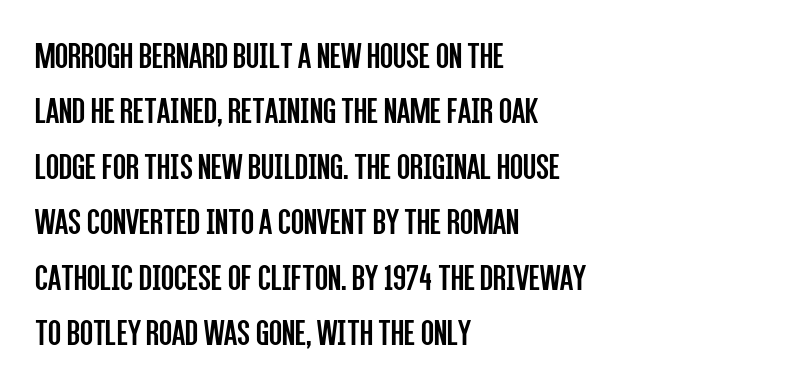
The image shows 38 px regular-weight, condensed sans-serif type, upright; set left-aligned, normal line spacing (1.46x), normal letter spacing, not underlined; low stroke contrast and a large x-height.
